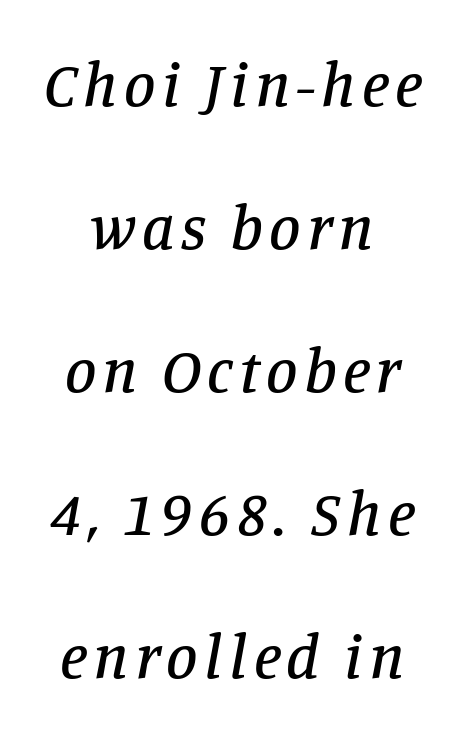
{"serif": "yes", "italic": "yes", "lean": "right", "slant_degrees": 11, "width": "normal", "stroke_contrast": "low", "x_height": "large", "monospaced": "no", "underline": "no", "align": "center", "line_spacing": "loose", "line_spacing_ratio": 2.27, "glyph_px": 63}
